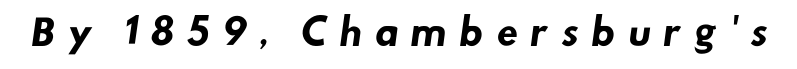
The image shows 35 px heavy sans-serif type; set unusually wide letter spacing (+0.35 em), not underlined; low stroke contrast and a small x-height.
